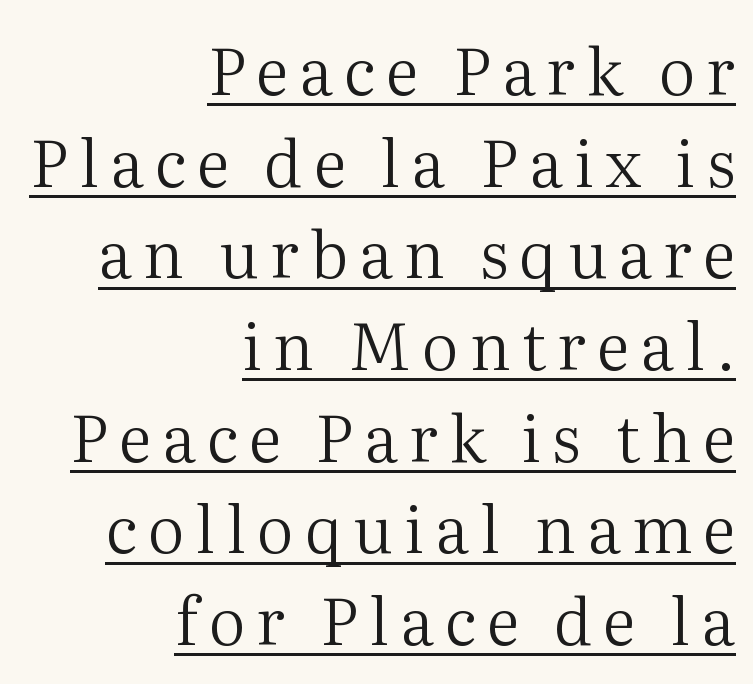
Here the designer chose a conventional face with non-uniform glyph widths. These lines stack with their right ends in a neat column. Each stroke keeps to a modest, everyday thickness or less. What's the leading like? Ordinary, nothing unusual. This is serif lettering, the kind often seen in printed books.
